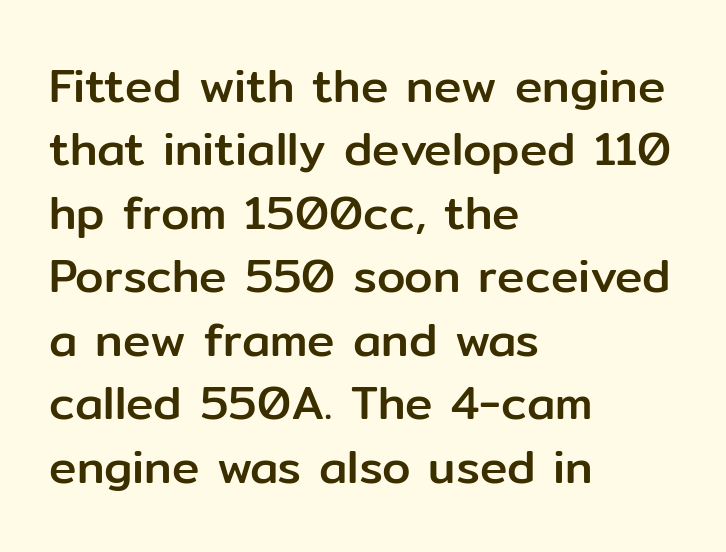
{"serif": "no", "italic": "no", "width": "normal", "stroke_contrast": "low", "x_height": "medium", "monospaced": "no", "underline": "no", "align": "left", "line_spacing": "normal", "line_spacing_ratio": 1.38, "letter_spacing": "normal", "letter_spacing_em": 0.0, "glyph_px": 46}
